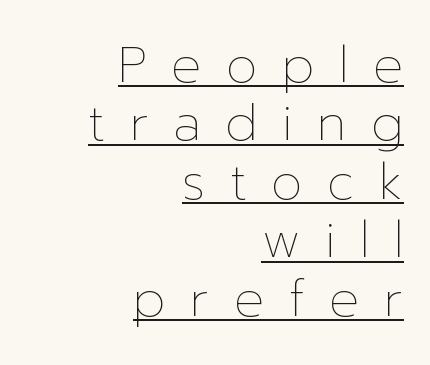
{"italic": "no", "bold": "no", "weight": "thin", "width": "normal", "stroke_contrast": "low", "x_height": "medium", "monospaced": "no", "underline": "yes", "align": "right", "line_spacing_ratio": 1.17, "letter_spacing": "wide", "letter_spacing_em": 0.49, "glyph_px": 50}
